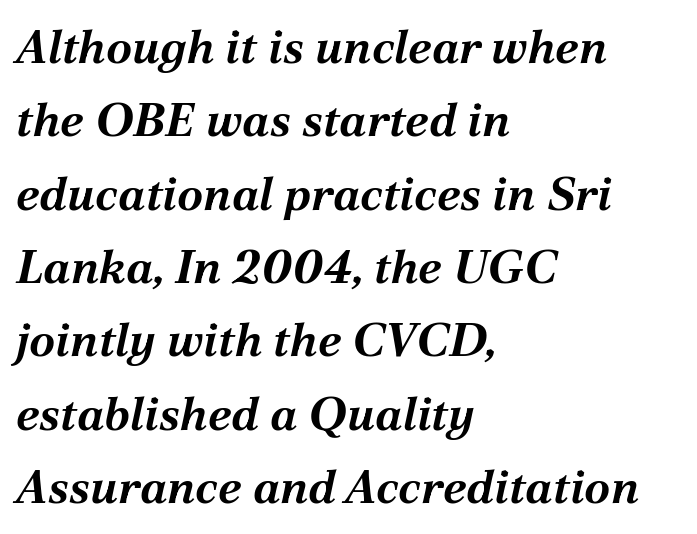
Q: Is the text bold? A: Yes.
Q: Is the text italic (slanted)? A: Yes, it leans right by about 12 degrees.
Q: Is the text underlined? A: No.
Q: How is the paragraph aligned? A: Left-aligned.
Q: Is the spacing between letters normal or unusually wide? A: Normal.
Q: Is the spacing between lines tight, normal or loose? A: Normal.
Q: Width (condensed, normal, or wide)? A: Normal.
Q: Stroke contrast? A: Medium.
Q: x-height? A: Medium.
Q: Monospaced? A: No.
